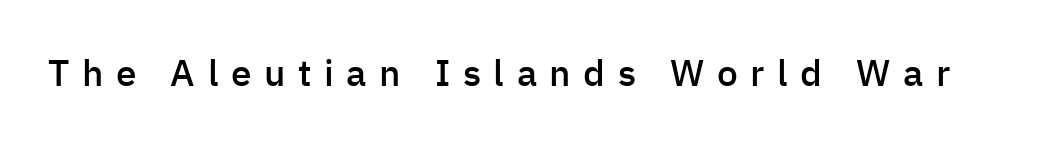
The passage shown is semibold, sitting just below true bold. Here the designer chose a conventional face with non-uniform glyph widths. The letters stand straight up with perfectly vertical stems. Nothing sits at the stroke ends, so this counts as sans-serif. The passage shown is not underscored anywhere. Caption: expanded tracking, letters set apart.
